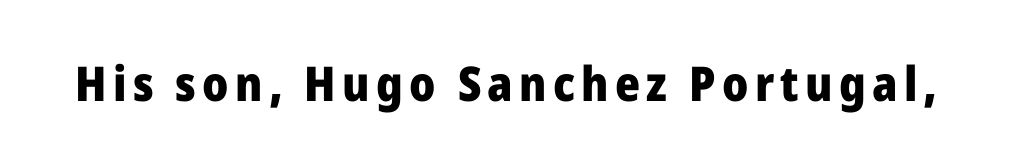
Q: Is the text bold? A: Yes.
Q: Is the text italic (slanted)? A: No, it is upright.
Q: Is the typeface a serif or a sans-serif typeface? A: Sans-serif.
Q: Is the text underlined? A: No.
Q: Width (condensed, normal, or wide)? A: Normal.
Q: Stroke contrast? A: Low.
Q: x-height? A: Medium.
Q: Monospaced? A: No.
